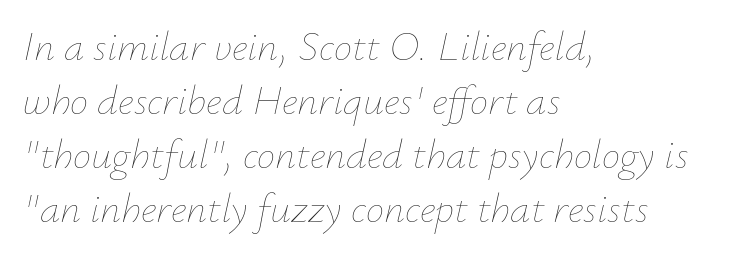
The image shows 41 px thin type, italic (leaning right); set left-aligned, normal line spacing (1.32x), normal letter spacing, not underlined; low stroke contrast and a small x-height.
